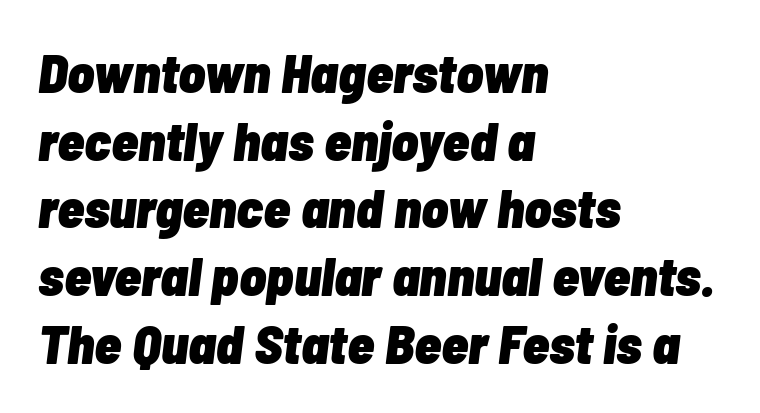
{"italic": "yes", "lean": "right", "slant_degrees": 7, "bold": "yes", "weight": "heavy", "width": "condensed", "stroke_contrast": "low", "x_height": "medium", "monospaced": "no", "underline": "no", "align": "left", "line_spacing_ratio": 1.23, "letter_spacing": "normal", "letter_spacing_em": 0.0, "glyph_px": 55}
